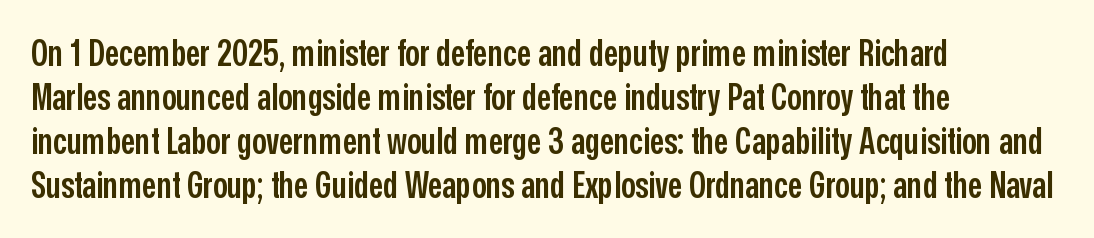
Q: Is the text bold? A: Semi-bold.
Q: Is the text italic (slanted)? A: No, it is upright.
Q: Is the typeface a serif or a sans-serif typeface? A: Sans-serif.
Q: Is the text underlined? A: No.
Q: How is the paragraph aligned? A: Left-aligned.
Q: Is the spacing between letters normal or unusually wide? A: Normal.
Q: Width (condensed, normal, or wide)? A: Condensed.
Q: Stroke contrast? A: Low.
Q: x-height? A: Medium.
Q: Monospaced? A: No.
